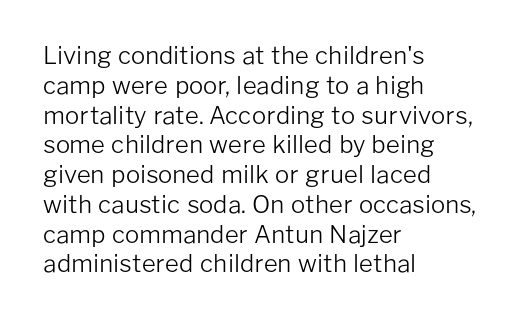
{"italic": "no", "bold": "no", "underline": "no", "align": "left", "line_spacing_ratio": 1.24, "letter_spacing": "normal", "letter_spacing_em": 0.0, "glyph_px": 24}
